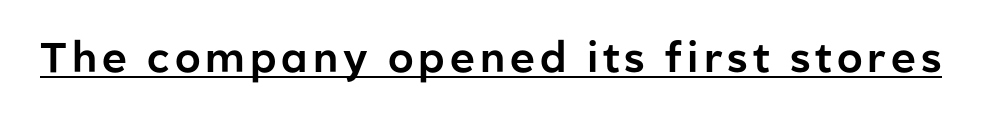
{"serif": "no", "italic": "no", "width": "normal", "stroke_contrast": "low", "x_height": "medium", "monospaced": "no", "underline": "yes", "glyph_px": 42}
